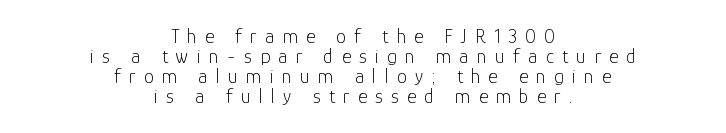
{"italic": "no", "bold": "no", "underline": "no", "align": "center", "line_spacing": "tight", "line_spacing_ratio": 1.0, "letter_spacing": "wide", "letter_spacing_em": 0.41, "glyph_px": 20}
